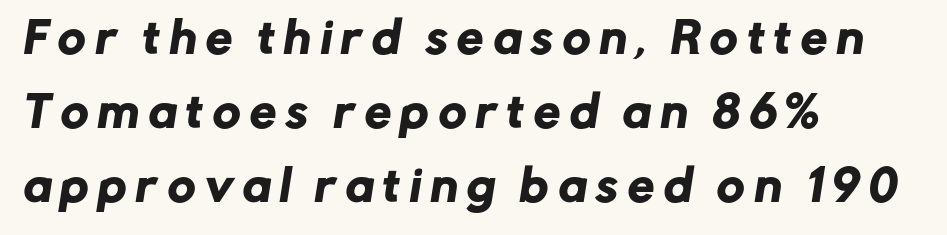
The image shows 42 px sans-serif type; set left-aligned, line spacing 1.76x, unusually wide letter spacing (+0.23 em), not underlined; low stroke contrast and a medium x-height.
